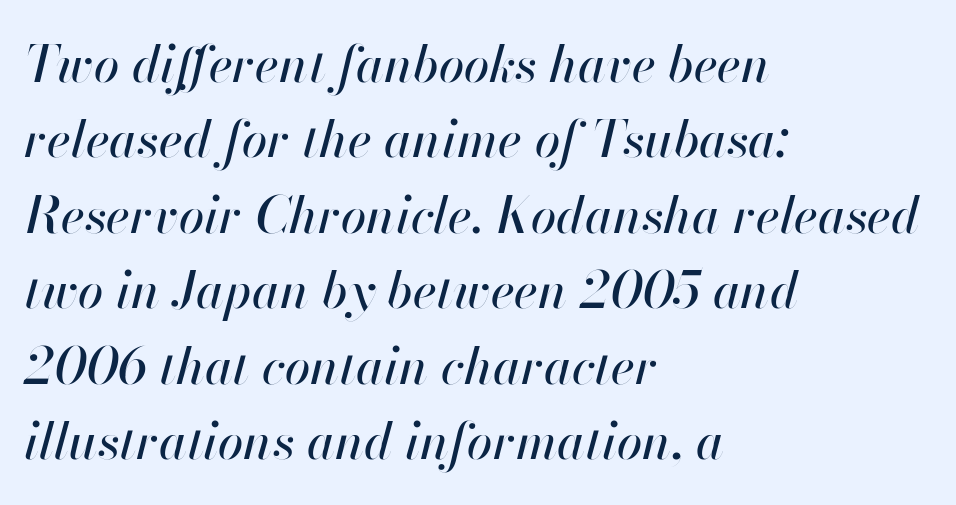
These lines are set flush left with a ragged right edge. A typesetter would mark this as italic. Letter spacing: default. You could not count columns in this text — the font is proportionally spaced. The vertical gap from one line to the next is medium. Clear beneath every line of the passage.
